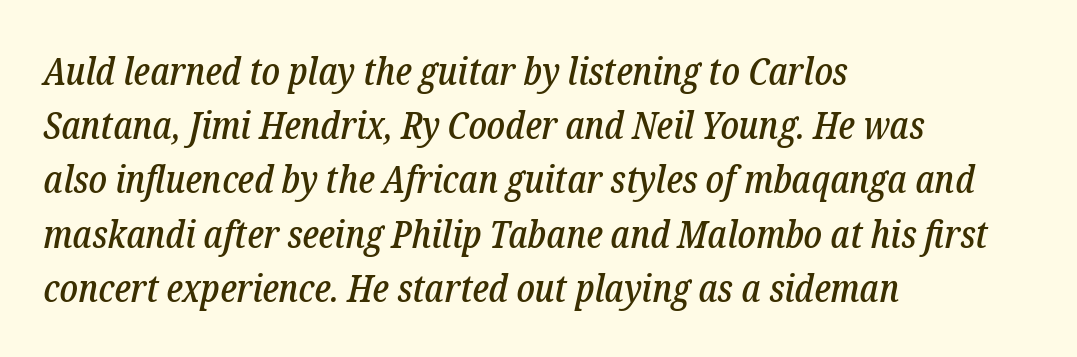
{"serif": "yes", "italic": "yes", "lean": "right", "slant_degrees": 12, "width": "condensed", "stroke_contrast": "low", "x_height": "medium", "monospaced": "no", "underline": "no", "align": "left", "line_spacing": "normal", "line_spacing_ratio": 1.39, "letter_spacing": "normal", "letter_spacing_em": 0.0, "glyph_px": 39}
